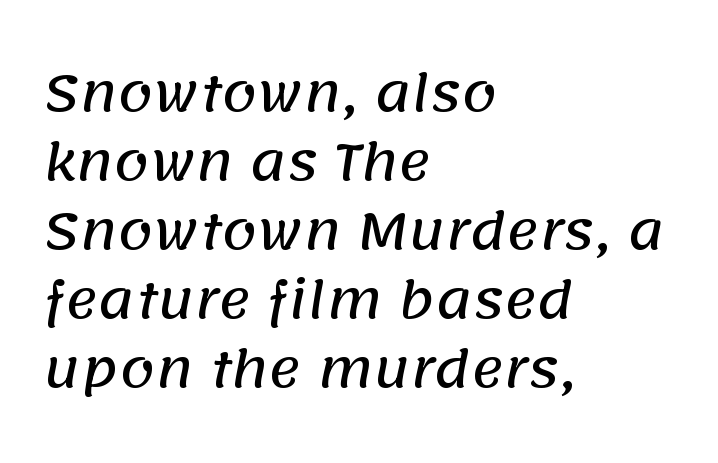
Q: Is the typeface a serif or a sans-serif typeface? A: Sans-serif.
Q: Is the text underlined? A: No.
Q: How is the paragraph aligned? A: Left-aligned.
Q: Is the spacing between letters normal or unusually wide? A: Normal.
Q: Is the spacing between lines tight, normal or loose? A: Normal.
Q: Width (condensed, normal, or wide)? A: Normal.
Q: Stroke contrast? A: Low.
Q: x-height? A: Large.
Q: Monospaced? A: No.
